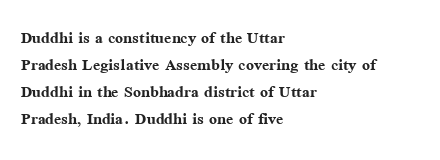
The image shows 21 px bold type, upright; set left-aligned, normal line spacing (1.28x), normal letter spacing, not underlined.
